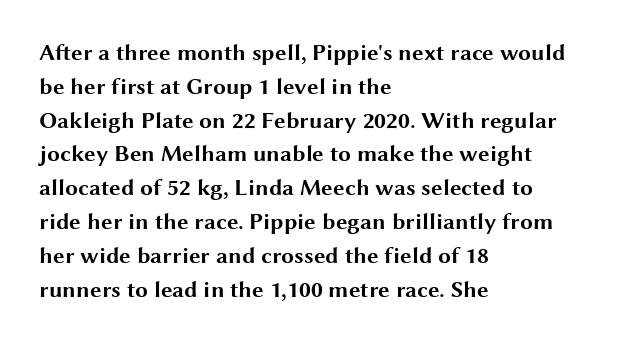
Q: Is the text bold? A: Yes.
Q: Is the text italic (slanted)? A: No, it is upright.
Q: Is the text underlined? A: No.
Q: How is the paragraph aligned? A: Left-aligned.
Q: Is the spacing between letters normal or unusually wide? A: Normal.
Q: Is the spacing between lines tight, normal or loose? A: Normal.
